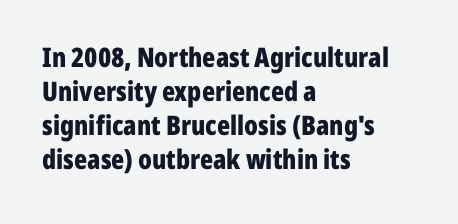
{"italic": "no", "bold": "yes", "underline": "no", "align": "left", "line_spacing": "normal", "line_spacing_ratio": 1.26, "letter_spacing": "normal", "letter_spacing_em": 0.0, "glyph_px": 27}
